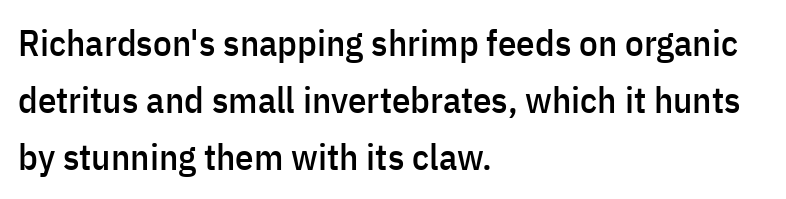
Q: Is the text italic (slanted)? A: No, it is upright.
Q: Is the typeface a serif or a sans-serif typeface? A: Sans-serif.
Q: Is the text underlined? A: No.
Q: How is the paragraph aligned? A: Left-aligned.
Q: Is the spacing between letters normal or unusually wide? A: Normal.
Q: Is the spacing between lines tight, normal or loose? A: Normal.
Q: Width (condensed, normal, or wide)? A: Condensed.
Q: Stroke contrast? A: Low.
Q: x-height? A: Medium.
Q: Monospaced? A: No.
